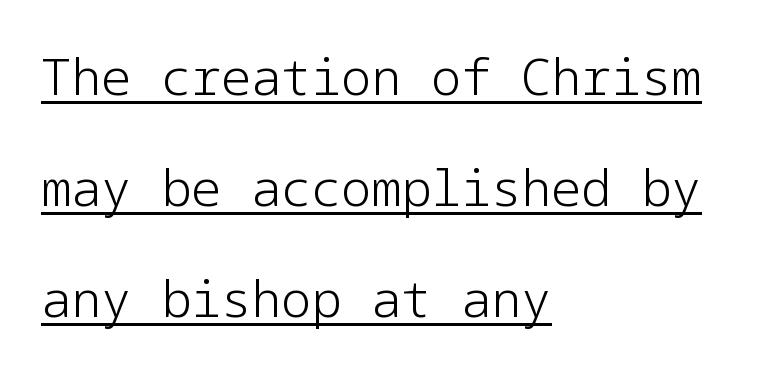
Q: Is the text bold? A: No.
Q: Is the text italic (slanted)? A: No, it is upright.
Q: Is the typeface a serif or a sans-serif typeface? A: Sans-serif.
Q: Is the text underlined? A: Yes.
Q: How is the paragraph aligned? A: Left-aligned.
Q: Is the spacing between letters normal or unusually wide? A: Normal.
Q: Is the spacing between lines tight, normal or loose? A: Loose.
Q: Width (condensed, normal, or wide)? A: Normal.
Q: Stroke contrast? A: Low.
Q: x-height? A: Medium.
